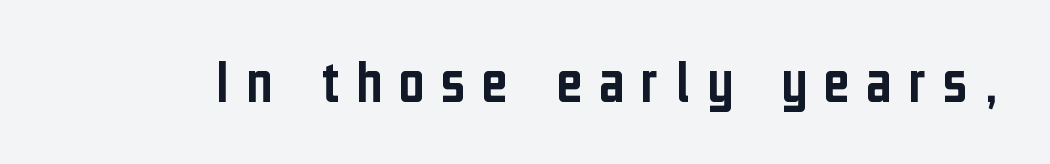
Tracking here is generous; glyphs stand well apart from one another. Designer's note — italics off, roman on. This rendering employs a face without finishing strokes, i.e., a sans-serif. Spacing verdict: proportional, widths tailored to each character.
